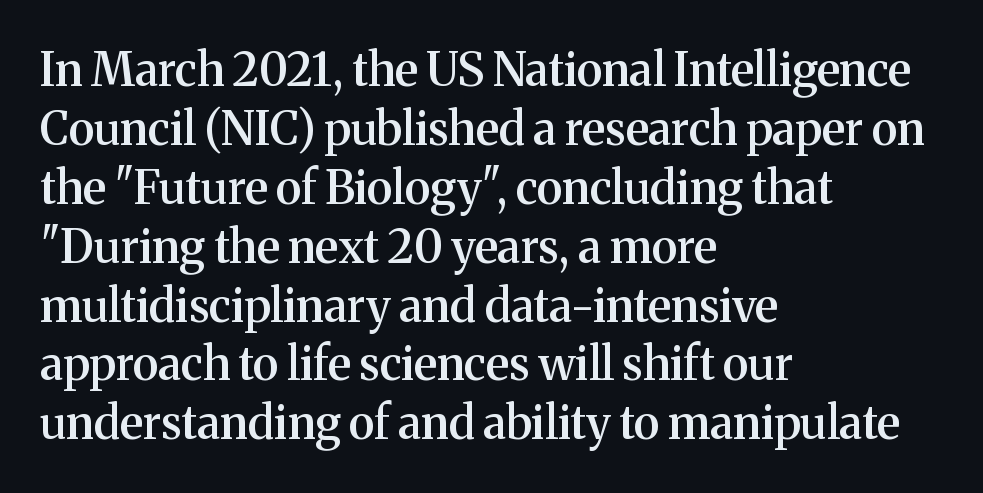
The image shows 46 px semibold serif type, upright; set left-aligned, normal line spacing (1.28x), normal letter spacing, not underlined; medium stroke contrast and a medium x-height.
